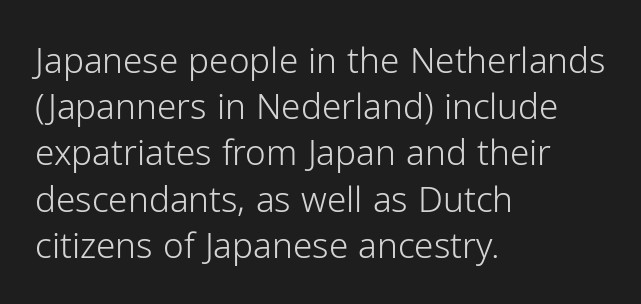
Q: Is the text bold? A: No.
Q: Is the text italic (slanted)? A: No, it is upright.
Q: Is the typeface a serif or a sans-serif typeface? A: Sans-serif.
Q: Is the text underlined? A: No.
Q: How is the paragraph aligned? A: Left-aligned.
Q: Is the spacing between letters normal or unusually wide? A: Normal.
Q: Is the spacing between lines tight, normal or loose? A: Normal.
Q: Width (condensed, normal, or wide)? A: Normal.
Q: Stroke contrast? A: Low.
Q: x-height? A: Medium.
Q: Monospaced? A: No.
